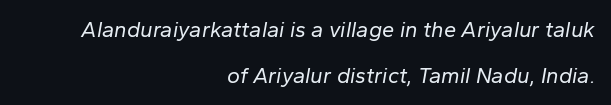
Q: Is the text bold? A: No.
Q: Is the text italic (slanted)? A: Yes, it leans right by about 10 degrees.
Q: Is the text underlined? A: No.
Q: How is the paragraph aligned? A: Right-aligned.
Q: Is the spacing between letters normal or unusually wide? A: Normal.
Q: Is the spacing between lines tight, normal or loose? A: Loose.
